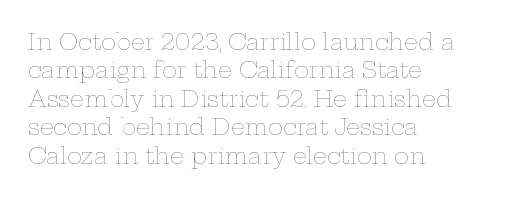
{"italic": "no", "bold": "no", "underline": "no", "align": "left", "line_spacing": "normal", "line_spacing_ratio": 1.29, "letter_spacing": "normal", "letter_spacing_em": 0.0, "glyph_px": 22}
